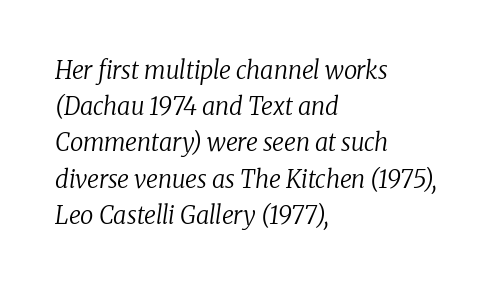
What's the leading like? Ordinary, nothing unusual. Emphasis-style slanted type is in use. The passage is arranged the way most books set body copy — flush left. No chunkiness to these letters — they're not bold. Standard letterfit; no display-style spreading of the glyphs. The zone under the glyphs is completely vacant.
